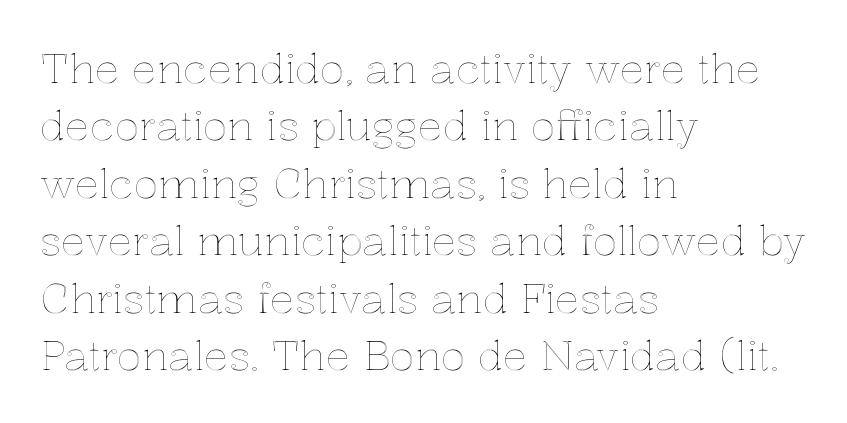
The image shows 41 px text type, upright; set left-aligned, normal line spacing (1.4x), normal letter spacing, not underlined; a medium x-height.
